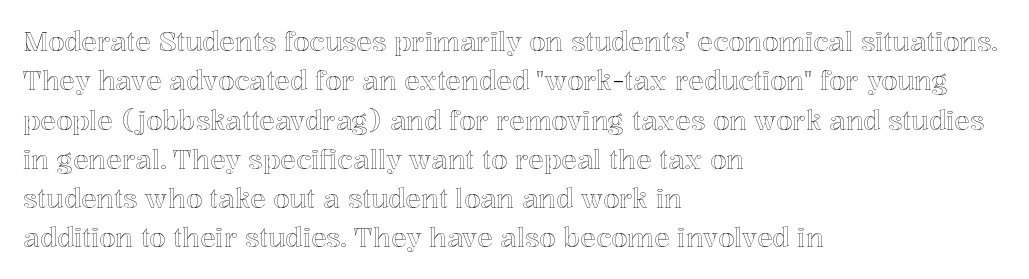
{"italic": "no", "underline": "no", "align": "left", "line_spacing": "normal", "line_spacing_ratio": 1.51, "letter_spacing": "normal", "letter_spacing_em": 0.0, "glyph_px": 26}
